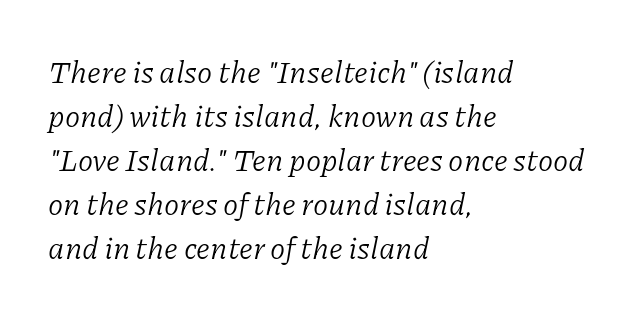
{"serif": "yes", "italic": "yes", "lean": "right", "slant_degrees": 11, "bold": "no", "weight": "light", "width": "normal", "stroke_contrast": "low", "x_height": "medium", "monospaced": "no", "underline": "no", "align": "left", "line_spacing": "normal", "line_spacing_ratio": 1.42, "letter_spacing": "normal", "letter_spacing_em": 0.0, "glyph_px": 31}
